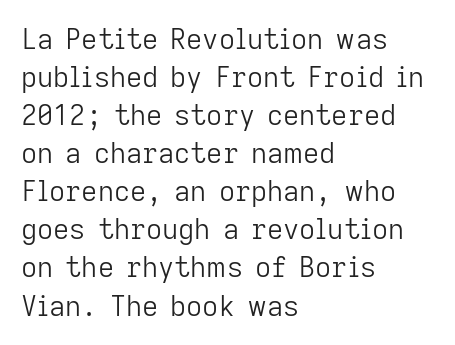
The type family on display is of the sans-serif kind. Stems here are at most as thick as an everyday book face. Which margin do the lines hug? The left one — the right edge is uneven. Looks like regular typesetting: each glyph gets only the width it needs. Reading down the column, the eye jumps a familiar distance to each next line. Observe the ordinary spacing: letters are neighbours, not strangers.
